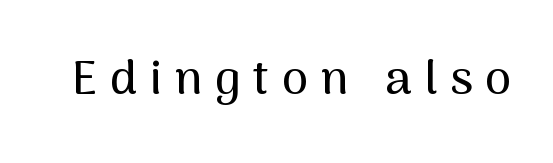
The image shows 48 px sans-serif type, upright; set unusually wide letter spacing (+0.26 em), not underlined; medium stroke contrast and a medium x-height.
